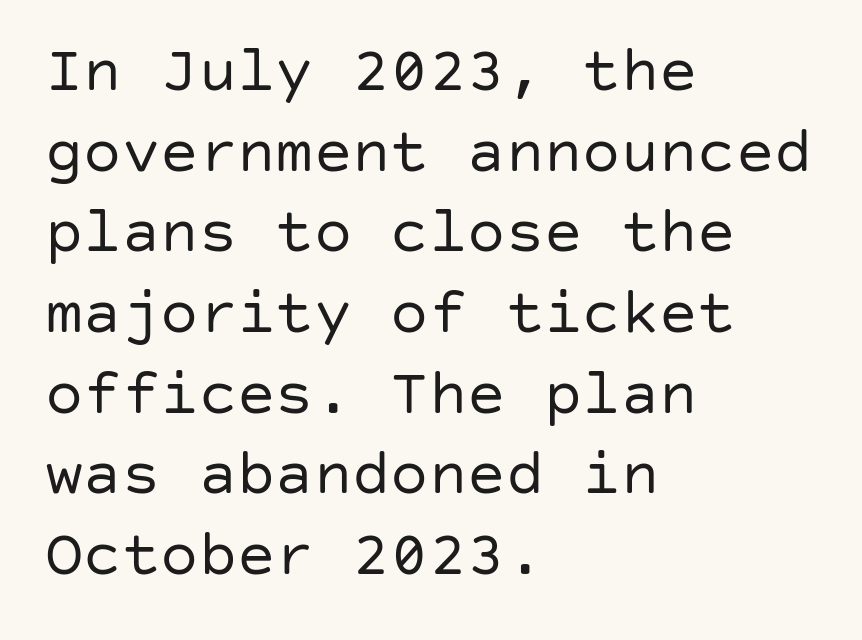
{"serif": "no", "italic": "no", "bold": "no", "weight": "regular", "width": "normal", "stroke_contrast": "low", "x_height": "large", "underline": "no", "align": "left", "line_spacing": "normal", "line_spacing_ratio": 1.26, "letter_spacing": "normal", "letter_spacing_em": 0.0, "glyph_px": 64}
